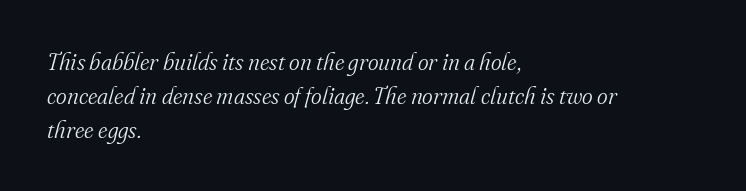
Weight: in the light-to-regular range. Plain, unruled lines of type. Casual observation: everything's shoved over to the left. Does the lettering tilt? It does — this is italic.
